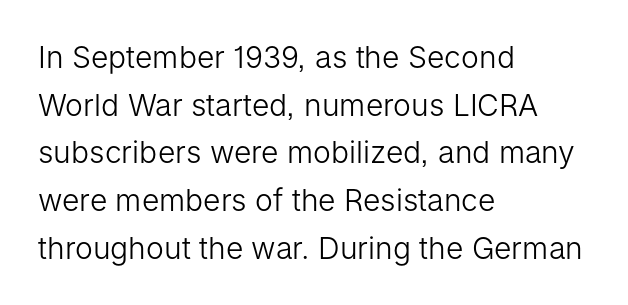
Q: Is the text bold? A: No.
Q: Is the text italic (slanted)? A: No, it is upright.
Q: Is the typeface a serif or a sans-serif typeface? A: Sans-serif.
Q: Is the text underlined? A: No.
Q: How is the paragraph aligned? A: Left-aligned.
Q: Is the spacing between letters normal or unusually wide? A: Normal.
Q: Is the spacing between lines tight, normal or loose? A: Normal.
Q: Width (condensed, normal, or wide)? A: Normal.
Q: Stroke contrast? A: Low.
Q: x-height? A: Medium.
Q: Monospaced? A: No.
